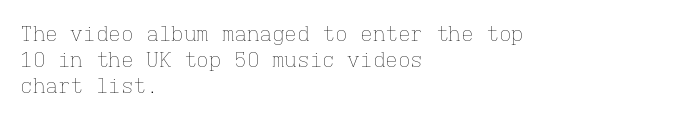
The image shows 21 px text type, upright; set left-aligned, line spacing 1.23x, normal letter spacing, not underlined.
